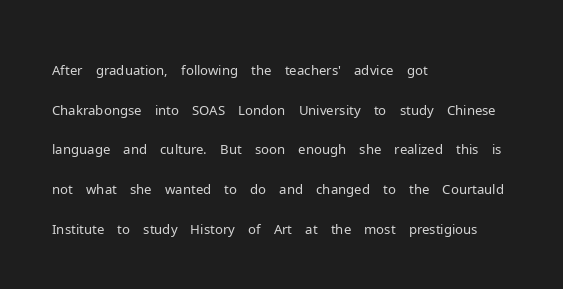
Q: Is the text bold? A: No.
Q: Is the text italic (slanted)? A: No, it is upright.
Q: Is the text underlined? A: No.
Q: How is the paragraph aligned? A: Left-aligned.
Q: Is the spacing between letters normal or unusually wide? A: Normal.
Q: Is the spacing between lines tight, normal or loose? A: Normal.
